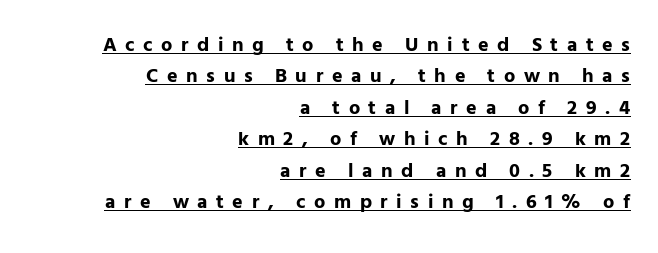
The words here are underlined. Does the lettering tilt? It doesn't — this is upright. Pretty heavy lettering here — definitely bold. Reading down the block, your eye finds every line finishing at a fixed right position. The rows are spaced the way most documents space them. The tracking reads as deliberately expanded to a designer's eye.
